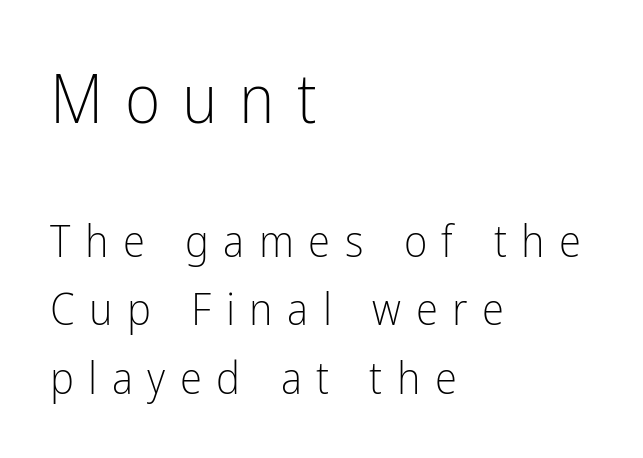
Q: Is the text bold? A: No.
Q: Is the text italic (slanted)? A: No, it is upright.
Q: Is the typeface a serif or a sans-serif typeface? A: Sans-serif.
Q: Is the text underlined? A: No.
Q: How is the paragraph aligned? A: Left-aligned.
Q: Is the spacing between letters normal or unusually wide? A: Unusually wide.
Q: Is the spacing between lines tight, normal or loose? A: Normal.
Q: Which block of text is set in a larger size, the first (top) or the second (bottom)? A: The first (top) one.
Q: Width (condensed, normal, or wide)? A: Condensed.
Q: Stroke contrast? A: Low.
Q: x-height? A: Medium.
Q: Monospaced? A: No.
